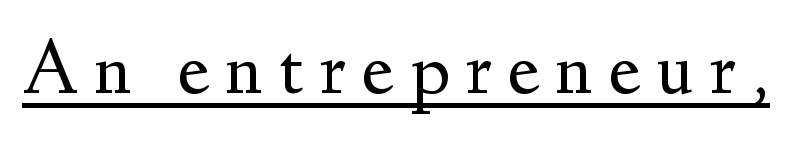
{"serif": "yes", "italic": "no", "bold": "no", "weight": "regular", "width": "normal", "stroke_contrast": "medium", "x_height": "small", "monospaced": "no", "underline": "yes", "letter_spacing": "wide", "letter_spacing_em": 0.2, "glyph_px": 79}
